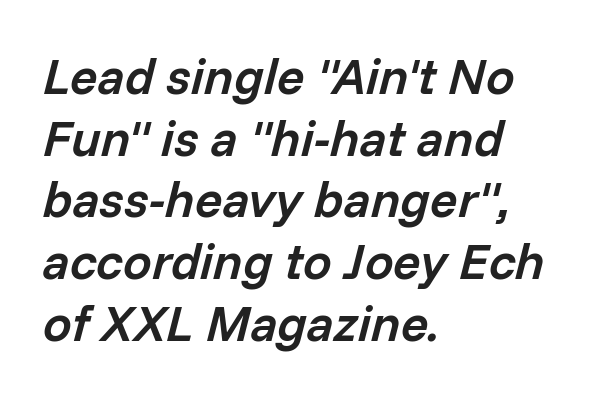
Is this a fixed-width face? No — the glyphs have proportional, varying widths. The rendering keeps characters at their native spacing. Type without underlining. These lines stack with their left ends in a neat column. The axis of the letterforms is tilted away from vertical. Moderately thickened strokes mark this as semibold type.
